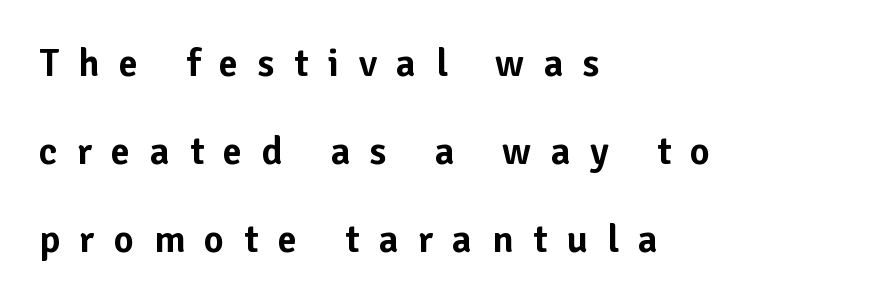
{"serif": "no", "italic": "no", "width": "normal", "stroke_contrast": "low", "x_height": "medium", "monospaced": "no", "underline": "no", "align": "left", "line_spacing": "loose", "line_spacing_ratio": 2.26, "letter_spacing": "wide", "letter_spacing_em": 0.5, "glyph_px": 39}
